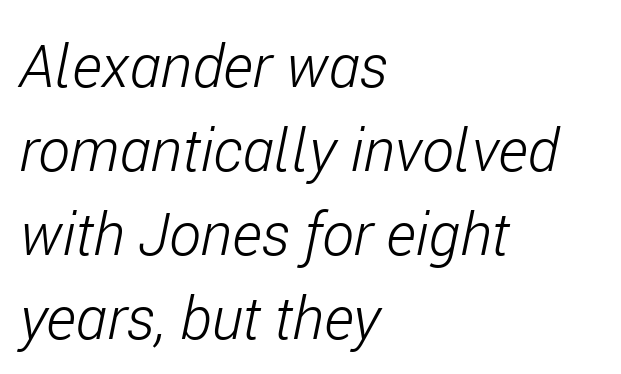
Q: Is the text bold? A: No.
Q: Is the text italic (slanted)? A: Yes, it leans right by about 11 degrees.
Q: Is the text underlined? A: No.
Q: How is the paragraph aligned? A: Left-aligned.
Q: Is the spacing between letters normal or unusually wide? A: Normal.
Q: Is the spacing between lines tight, normal or loose? A: Normal.
Q: Width (condensed, normal, or wide)? A: Condensed.
Q: Stroke contrast? A: Low.
Q: x-height? A: Medium.
Q: Monospaced? A: No.
